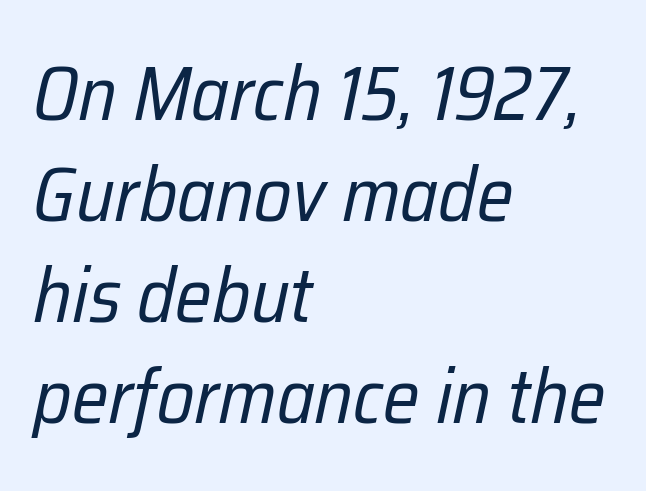
Q: Is the text bold? A: No.
Q: Is the text italic (slanted)? A: Yes, it leans right by about 12 degrees.
Q: Is the text underlined? A: No.
Q: How is the paragraph aligned? A: Left-aligned.
Q: Is the spacing between letters normal or unusually wide? A: Normal.
Q: Is the spacing between lines tight, normal or loose? A: Normal.
Q: Width (condensed, normal, or wide)? A: Condensed.
Q: Stroke contrast? A: Low.
Q: x-height? A: Medium.
Q: Monospaced? A: No.
